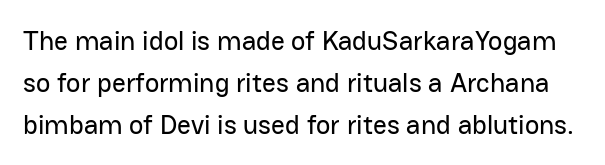
Nobody touched the tracking dial on this one. Regular leading. Clear beneath every line of the passage. Vertical strokes here are truly vertical.
